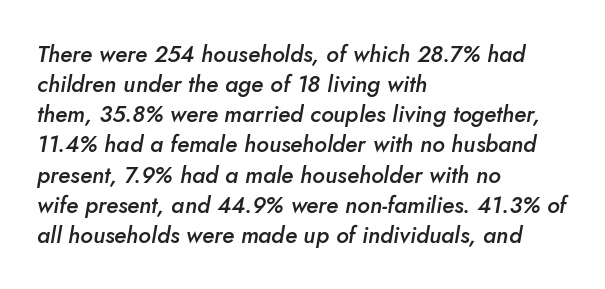
{"italic": "yes", "lean": "right", "slant_degrees": 10, "bold": "semi", "underline": "no", "align": "left", "line_spacing": "normal", "line_spacing_ratio": 1.31, "letter_spacing": "normal", "letter_spacing_em": 0.0, "glyph_px": 23}
